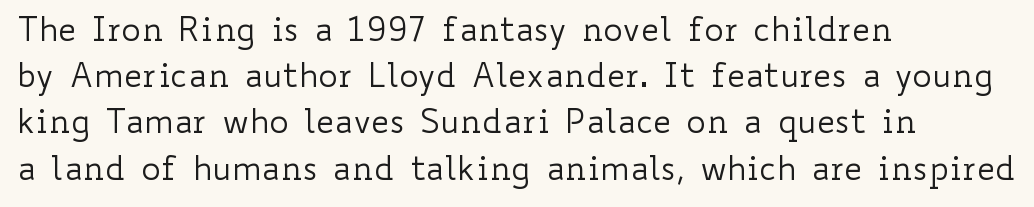
A quiet, ordinary-to-light weight characterises the typeface. A clean baseline with only descenders dipping below it. You could not count columns in this text — the font is proportionally spaced. Line starts are locked; line ends wander. The letters stand upright; this is a roman face. Is there much room between lines? A standard amount, neither cramped nor airy.
